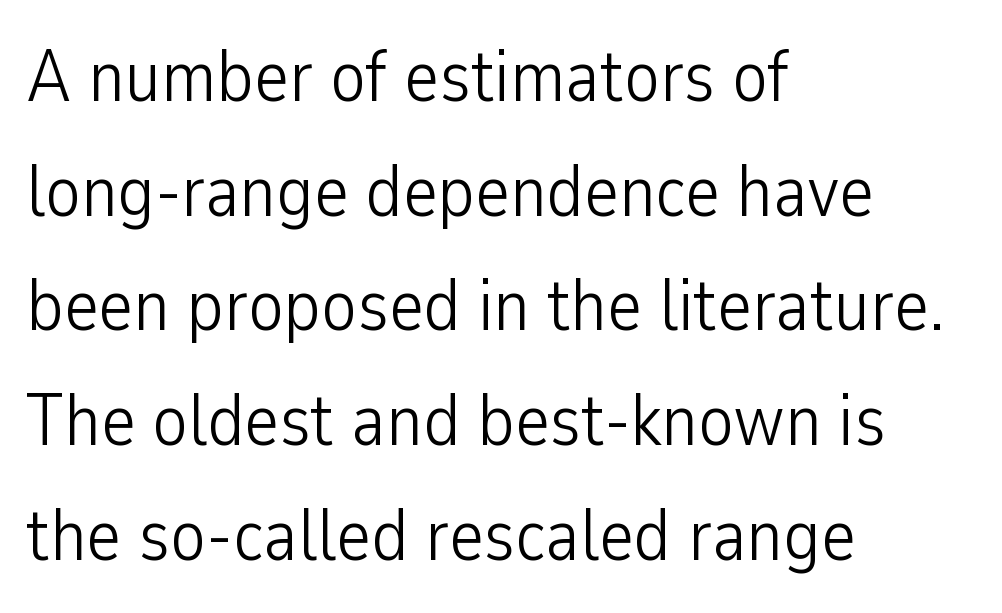
{"serif": "no", "italic": "no", "bold": "no", "weight": "light", "width": "condensed", "stroke_contrast": "low", "x_height": "medium", "monospaced": "no", "underline": "no", "align": "left", "line_spacing": "normal", "line_spacing_ratio": 1.55, "letter_spacing": "normal", "letter_spacing_em": 0.0, "glyph_px": 74}
